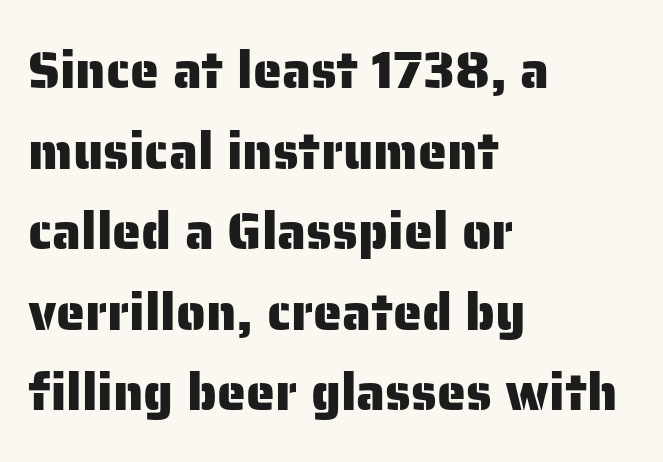
{"serif": "no", "italic": "no", "width": "normal", "stroke_contrast": "low", "x_height": "medium", "monospaced": "no", "underline": "no", "align": "left", "line_spacing": "normal", "line_spacing_ratio": 1.55, "letter_spacing": "normal", "letter_spacing_em": 0.0, "glyph_px": 52}
